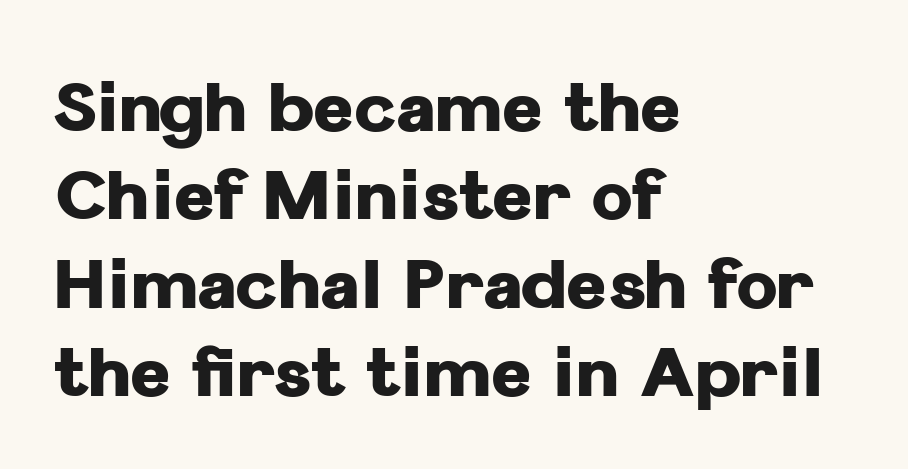
Does the lettering tilt? It doesn't — this is upright. The glyphs are unaccompanied by any horizontal stroke below them. Caption: multi-line text, flush left, ragged right. Every letter is thick-stroked: bold, no question. This is sans-serif lettering, the kind often seen on screens and signage.
